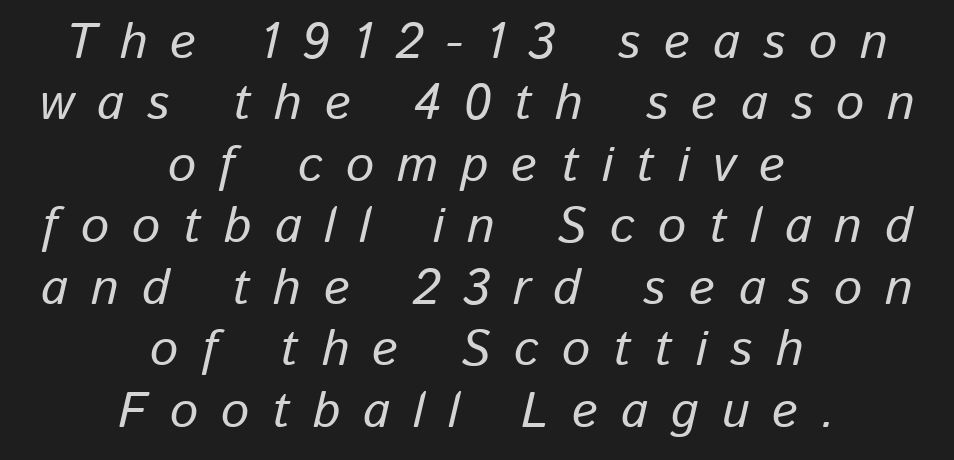
{"italic": "yes", "lean": "right", "slant_degrees": 13, "width": "normal", "stroke_contrast": "low", "x_height": "medium", "monospaced": "no", "underline": "no", "align": "center", "line_spacing_ratio": 1.23, "letter_spacing": "wide", "letter_spacing_em": 0.46, "glyph_px": 50}
